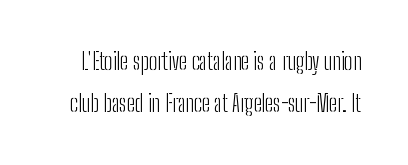
{"italic": "no", "bold": "no", "underline": "no", "line_spacing_ratio": 1.83, "letter_spacing": "normal", "letter_spacing_em": 0.0, "glyph_px": 23}
